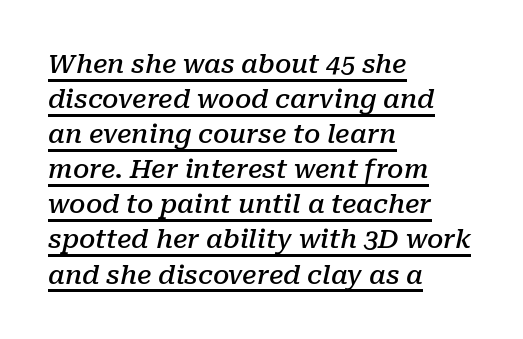
The image shows 26 px text type, italic (leaning right); set left-aligned, normal line spacing (1.35x), normal letter spacing, underlined.
